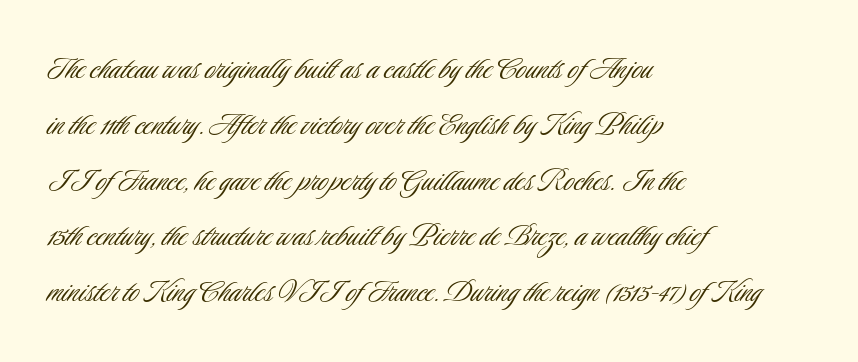
Reading down the block, your eye returns to a fixed left position each line. The face used here is proportionally spaced, like ordinary book or web type. The letterforms sit at book weight or below. Type without underlining.
